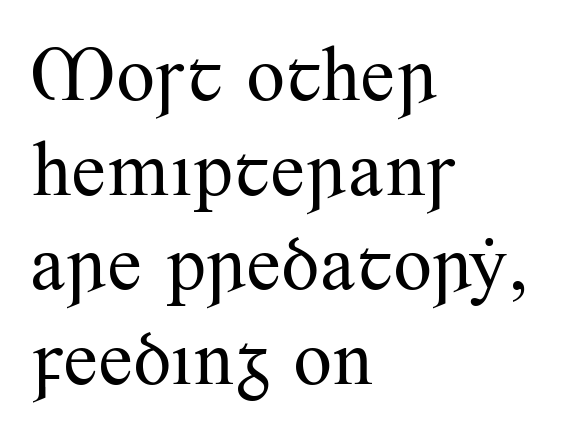
The image shows 77 px regular-weight serif type, upright; set left-aligned, line spacing 1.23x, normal letter spacing, not underlined; medium stroke contrast and a small x-height.
